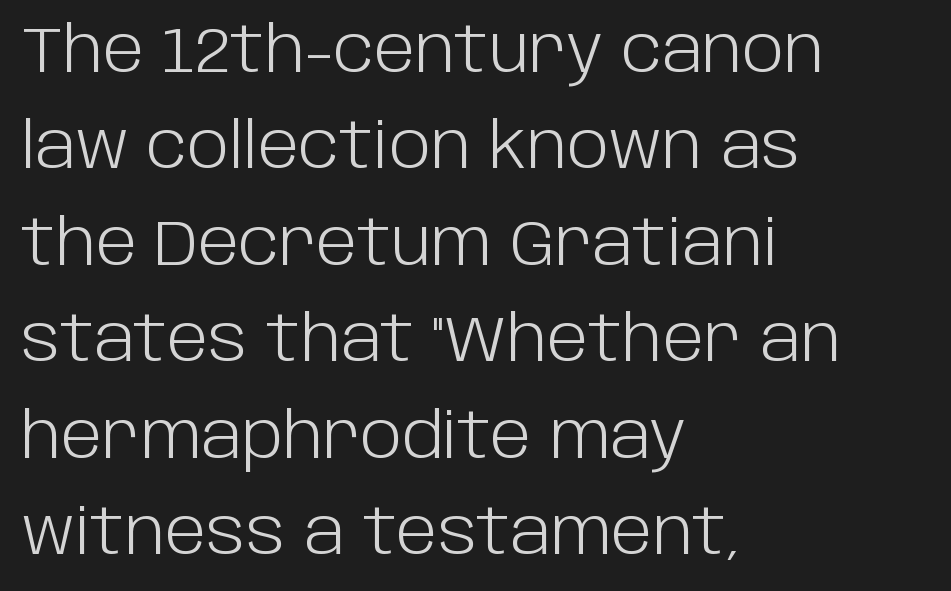
Q: Is the text bold? A: No.
Q: Is the text italic (slanted)? A: No, it is upright.
Q: Is the typeface a serif or a sans-serif typeface? A: Sans-serif.
Q: Is the text underlined? A: No.
Q: How is the paragraph aligned? A: Left-aligned.
Q: Is the spacing between letters normal or unusually wide? A: Normal.
Q: Is the spacing between lines tight, normal or loose? A: Normal.
Q: Width (condensed, normal, or wide)? A: Normal.
Q: Stroke contrast? A: Low.
Q: x-height? A: Large.
Q: Monospaced? A: No.
